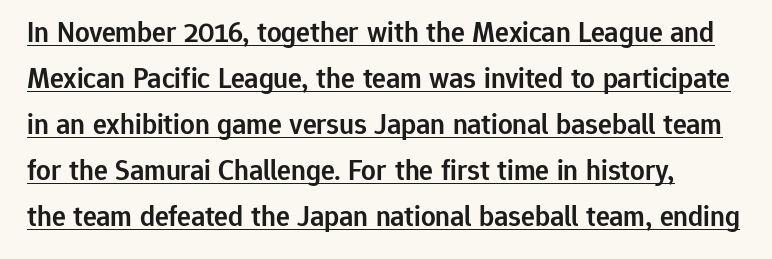
The image shows 29 px semibold sans-serif type, upright; set normal line spacing (1.59x), normal letter spacing, underlined; low stroke contrast and a medium x-height.
